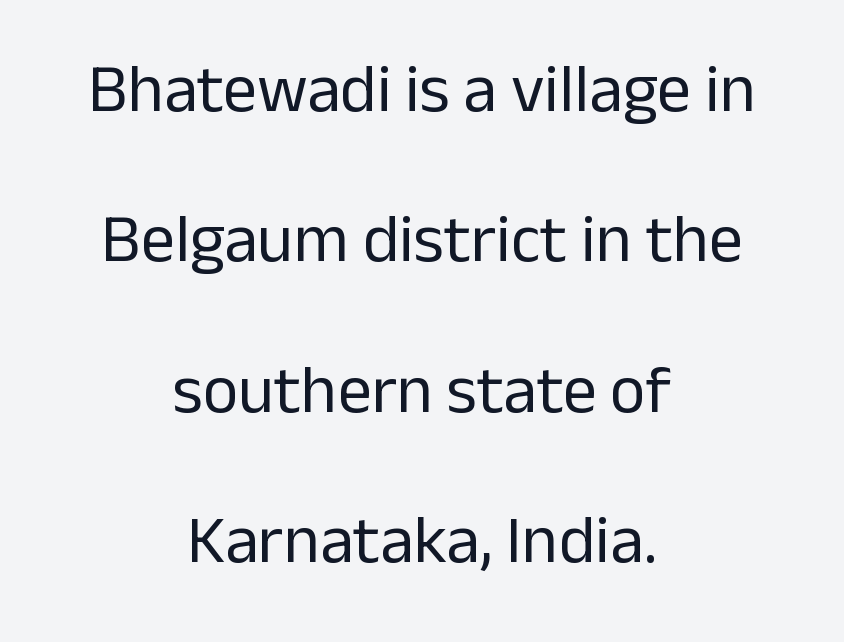
Q: Is the text bold? A: No.
Q: Is the text italic (slanted)? A: No, it is upright.
Q: Is the typeface a serif or a sans-serif typeface? A: Sans-serif.
Q: Is the text underlined? A: No.
Q: How is the paragraph aligned? A: Centered.
Q: Is the spacing between letters normal or unusually wide? A: Normal.
Q: Is the spacing between lines tight, normal or loose? A: Loose.
Q: Width (condensed, normal, or wide)? A: Normal.
Q: Stroke contrast? A: Low.
Q: x-height? A: Medium.
Q: Monospaced? A: No.
